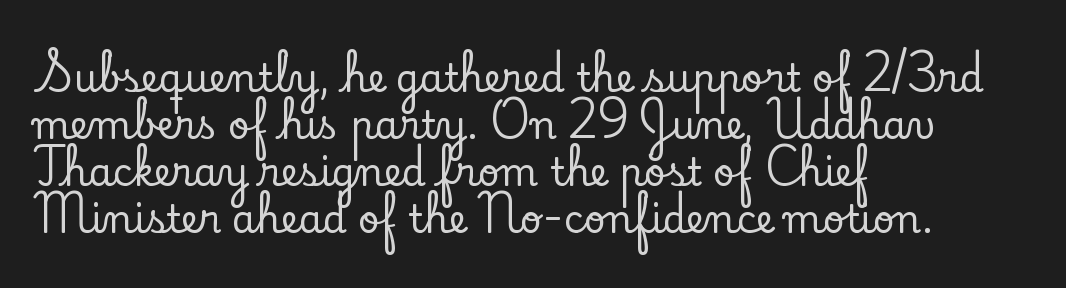
The image shows 38 px serif type, upright; set left-aligned, line spacing 1.24x, normal letter spacing, not underlined; low stroke contrast and a small x-height.
